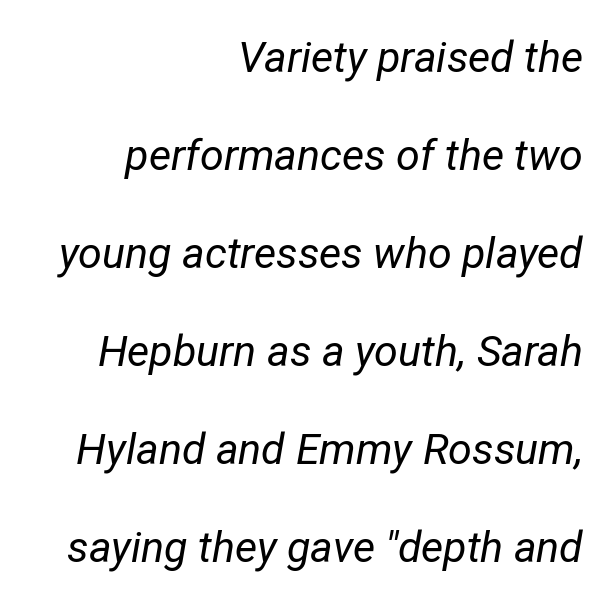
{"italic": "yes", "lean": "right", "slant_degrees": 12, "bold": "no", "weight": "regular", "width": "condensed", "stroke_contrast": "low", "x_height": "medium", "monospaced": "no", "underline": "no", "align": "right", "line_spacing": "loose", "line_spacing_ratio": 2.28, "letter_spacing": "normal", "letter_spacing_em": 0.0, "glyph_px": 43}
